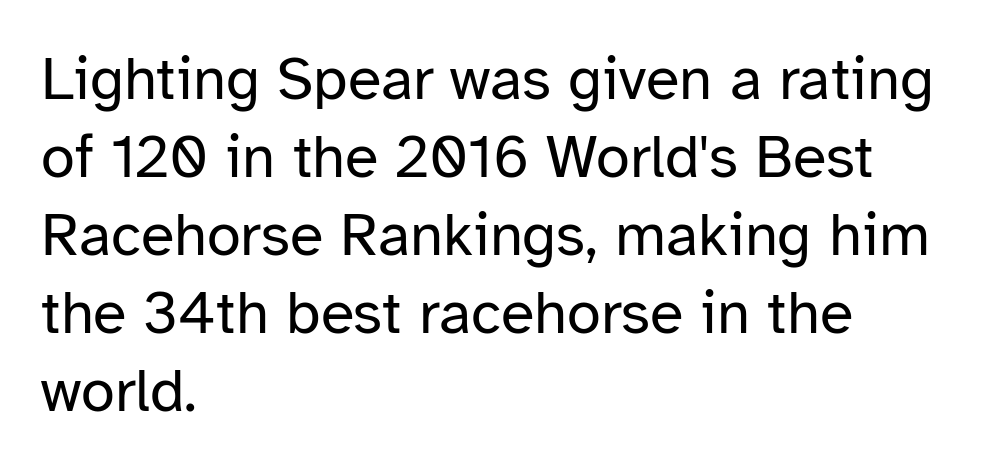
Q: Is the text bold? A: No.
Q: Is the text italic (slanted)? A: No, it is upright.
Q: Is the typeface a serif or a sans-serif typeface? A: Sans-serif.
Q: Is the text underlined? A: No.
Q: How is the paragraph aligned? A: Left-aligned.
Q: Is the spacing between letters normal or unusually wide? A: Normal.
Q: Is the spacing between lines tight, normal or loose? A: Normal.
Q: Width (condensed, normal, or wide)? A: Normal.
Q: Stroke contrast? A: Low.
Q: x-height? A: Medium.
Q: Monospaced? A: No.
